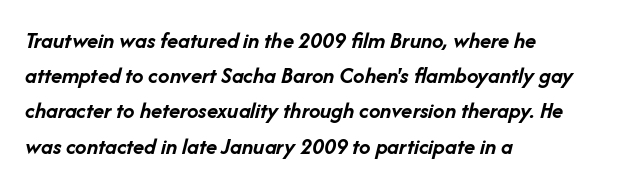
Q: Is the text bold? A: Yes.
Q: Is the text italic (slanted)? A: Yes, it leans right by about 14 degrees.
Q: Is the text underlined? A: No.
Q: How is the paragraph aligned? A: Left-aligned.
Q: Is the spacing between letters normal or unusually wide? A: Normal.
Q: Is the spacing between lines tight, normal or loose? A: Normal.
